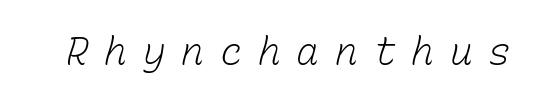
{"bold": "no", "weight": "light", "width": "normal", "stroke_contrast": "low", "x_height": "medium", "monospaced": "yes", "underline": "no", "letter_spacing": "wide", "letter_spacing_em": 0.41, "glyph_px": 38}
